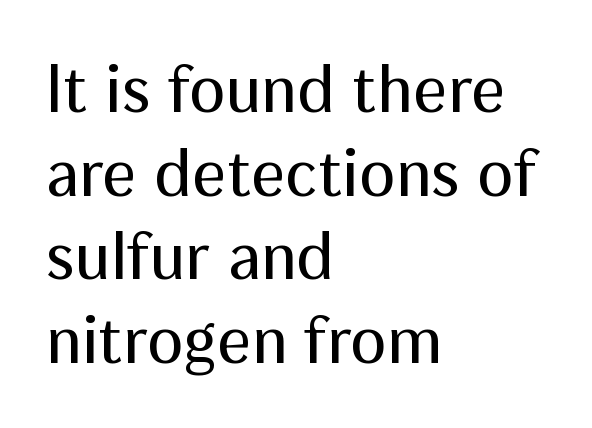
Q: Is the text bold? A: No.
Q: Is the text italic (slanted)? A: No, it is upright.
Q: Is the typeface a serif or a sans-serif typeface? A: Sans-serif.
Q: Is the text underlined? A: No.
Q: How is the paragraph aligned? A: Left-aligned.
Q: Is the spacing between letters normal or unusually wide? A: Normal.
Q: Width (condensed, normal, or wide)? A: Normal.
Q: Stroke contrast? A: Medium.
Q: x-height? A: Medium.
Q: Monospaced? A: No.
